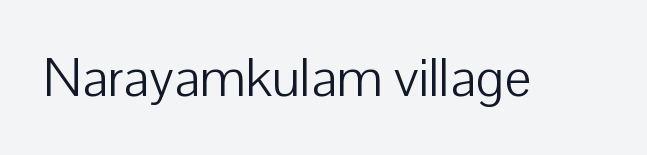
Varying glyph widths throughout — classic text-font behaviour. This sample uses a sans-serif face. Heaviness? Minimal to ordinary, like unemphasized prose. The foot of each line stays bare and open. The gaps between neighbouring characters are ordinary and unremarkable.
